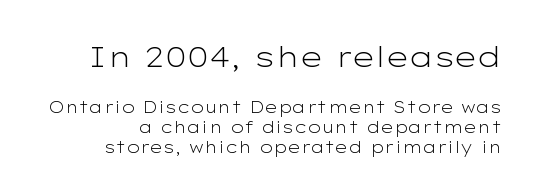
Nope, not italic — everything's standing straight. Bigger letters appear in the top chunk; the bottom chunk is reduced. Heaviness? Minimal to ordinary, like unemphasized prose. Nobody touched the tracking dial on this one. Nobody drew a line under any word here. Whoever set this chose a conventional vertical rhythm.
